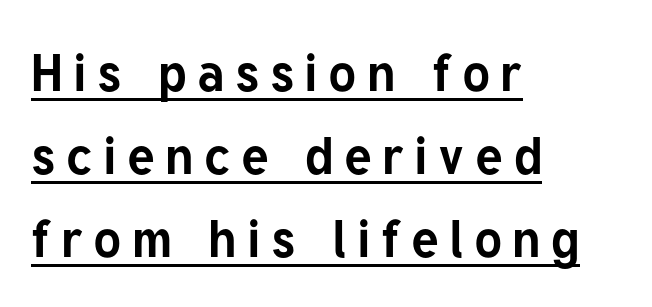
{"serif": "no", "italic": "no", "bold": "yes", "weight": "bold", "width": "normal", "stroke_contrast": "low", "x_height": "medium", "monospaced": "no", "underline": "yes", "align": "left", "line_spacing": "normal", "line_spacing_ratio": 1.6, "letter_spacing": "wide", "letter_spacing_em": 0.2, "glyph_px": 52}
